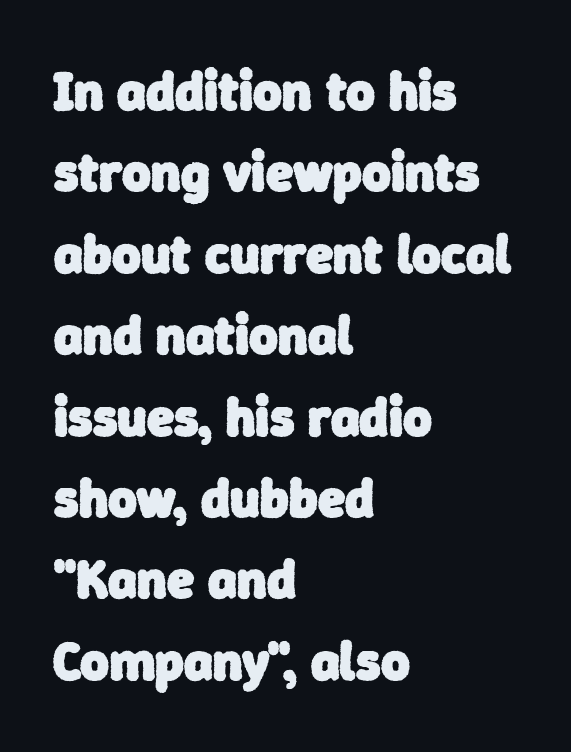
{"serif": "no", "bold": "yes", "weight": "heavy", "width": "normal", "stroke_contrast": "low", "x_height": "medium", "monospaced": "no", "underline": "no", "align": "left", "line_spacing": "normal", "line_spacing_ratio": 1.48, "letter_spacing": "normal", "letter_spacing_em": 0.0, "glyph_px": 55}
